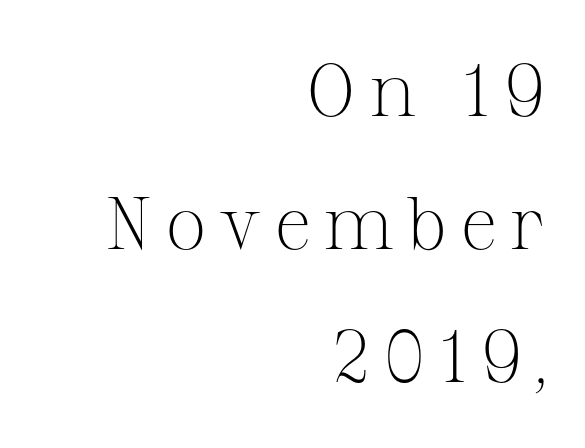
{"serif": "yes", "italic": "no", "bold": "no", "weight": "light", "width": "normal", "stroke_contrast": "medium", "x_height": "medium", "monospaced": "no", "underline": "no", "align": "right", "line_spacing_ratio": 1.8, "glyph_px": 74}
